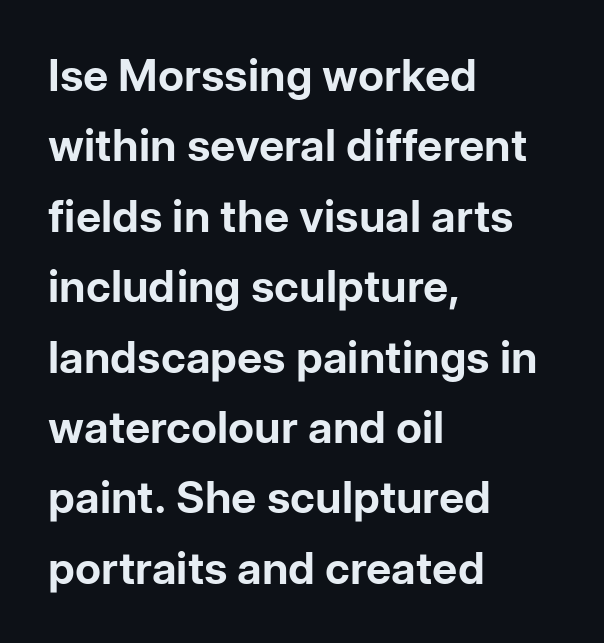
Q: Is the text bold? A: Yes.
Q: Is the text italic (slanted)? A: No, it is upright.
Q: Is the typeface a serif or a sans-serif typeface? A: Sans-serif.
Q: Is the text underlined? A: No.
Q: How is the paragraph aligned? A: Left-aligned.
Q: Is the spacing between letters normal or unusually wide? A: Normal.
Q: Is the spacing between lines tight, normal or loose? A: Normal.
Q: Width (condensed, normal, or wide)? A: Normal.
Q: Stroke contrast? A: Low.
Q: x-height? A: Medium.
Q: Monospaced? A: No.
